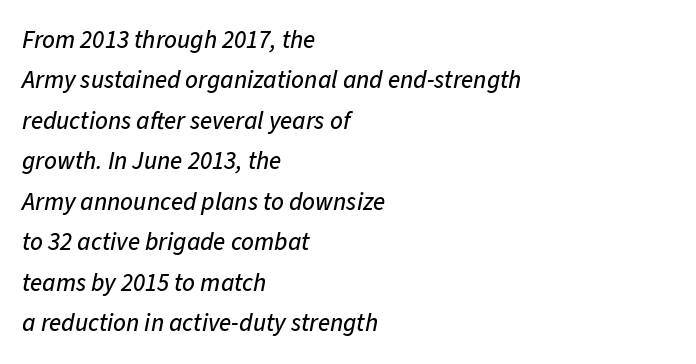
The area under the type is left untouched. All the whitespace from short lines collects on the right. The block of text has a typical density, with ordinary space between rows. The axis of the letterforms is tilted away from vertical. Tracking here is standard; glyphs follow each other at the usual distance.
